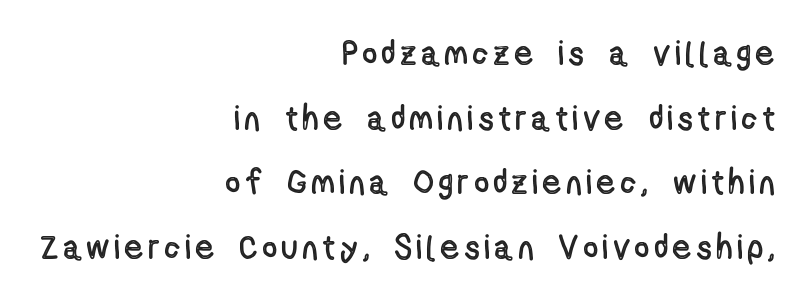
Do the letters lean? They stand straight. Letters rest on an invisible, unmarked baseline. Think of a printed novel: that variable character pitch is what you see here. Every row of glyphs terminates at an identical x-position on the right.
